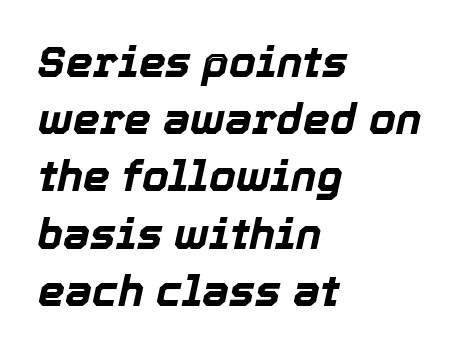
Q: Is the text bold? A: Yes.
Q: Is the text italic (slanted)? A: Yes, it leans right by about 12 degrees.
Q: Is the text underlined? A: No.
Q: How is the paragraph aligned? A: Left-aligned.
Q: Is the spacing between letters normal or unusually wide? A: Normal.
Q: Is the spacing between lines tight, normal or loose? A: Normal.
Q: Width (condensed, normal, or wide)? A: Normal.
Q: x-height? A: Medium.
Q: Monospaced? A: No.
